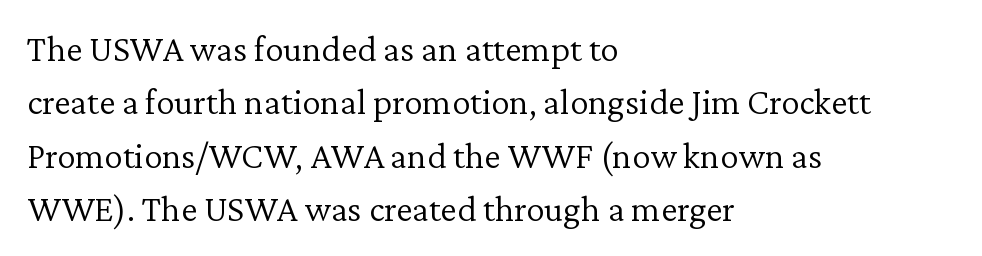
The passage shown stacks its lines at a standard gap. Characters remain perfectly vertical along every line. The horizontal fit of the characters is conventional and even. Rule under the text: the space is simply empty.
